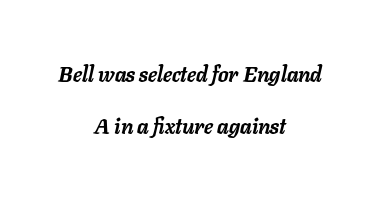
The image shows 21 px bold type, italic (leaning right); set centered, loose line spacing (2.49x), normal letter spacing, not underlined.
